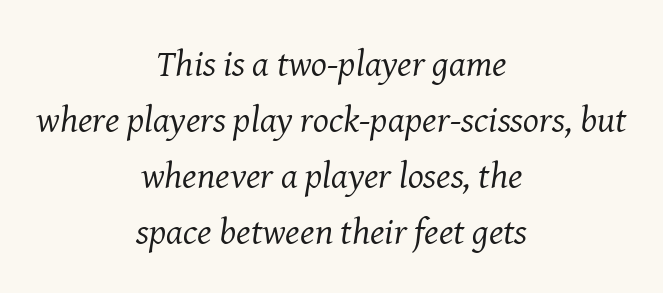
Q: Is the text bold? A: No.
Q: Is the text italic (slanted)? A: Yes, it leans right by about 8 degrees.
Q: Is the typeface a serif or a sans-serif typeface? A: Serif.
Q: Is the text underlined? A: No.
Q: How is the paragraph aligned? A: Centered.
Q: Is the spacing between letters normal or unusually wide? A: Normal.
Q: Is the spacing between lines tight, normal or loose? A: Normal.
Q: Width (condensed, normal, or wide)? A: Normal.
Q: Stroke contrast? A: Medium.
Q: x-height? A: Medium.
Q: Monospaced? A: No.
